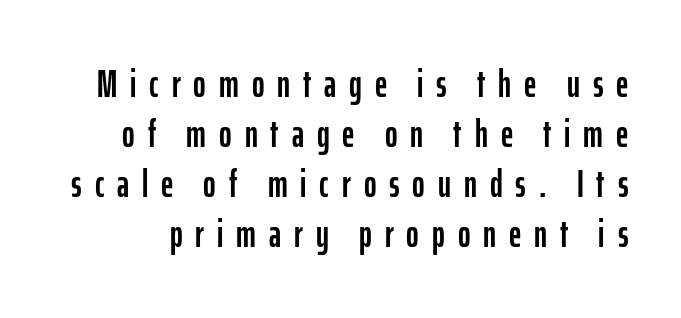
Q: Is the text italic (slanted)? A: No, it is upright.
Q: Is the typeface a serif or a sans-serif typeface? A: Sans-serif.
Q: Is the text underlined? A: No.
Q: Is the spacing between letters normal or unusually wide? A: Unusually wide.
Q: Is the spacing between lines tight, normal or loose? A: Normal.
Q: Width (condensed, normal, or wide)? A: Condensed.
Q: Stroke contrast? A: Low.
Q: x-height? A: Medium.
Q: Monospaced? A: No.
